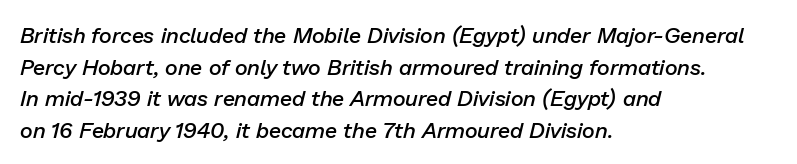
The image shows 22 px text type, italic (leaning right); set left-aligned, normal line spacing (1.44x), normal letter spacing, not underlined.
